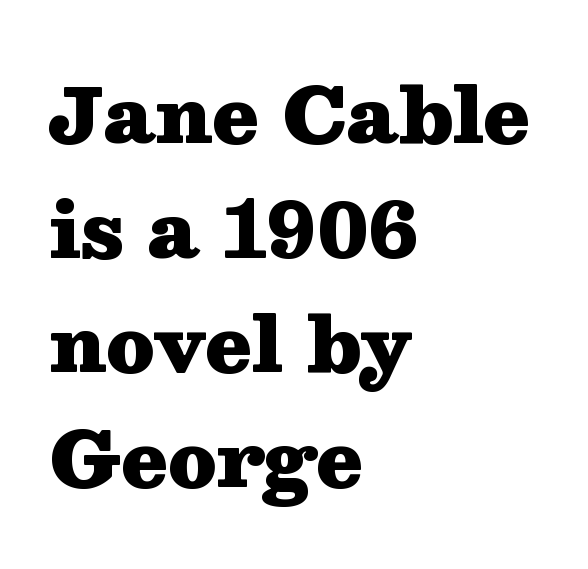
{"serif": "yes", "italic": "no", "bold": "yes", "weight": "heavy", "width": "wide", "stroke_contrast": "medium", "x_height": "medium", "monospaced": "no", "underline": "no", "align": "left", "line_spacing": "normal", "line_spacing_ratio": 1.53, "letter_spacing": "normal", "letter_spacing_em": 0.0, "glyph_px": 75}
